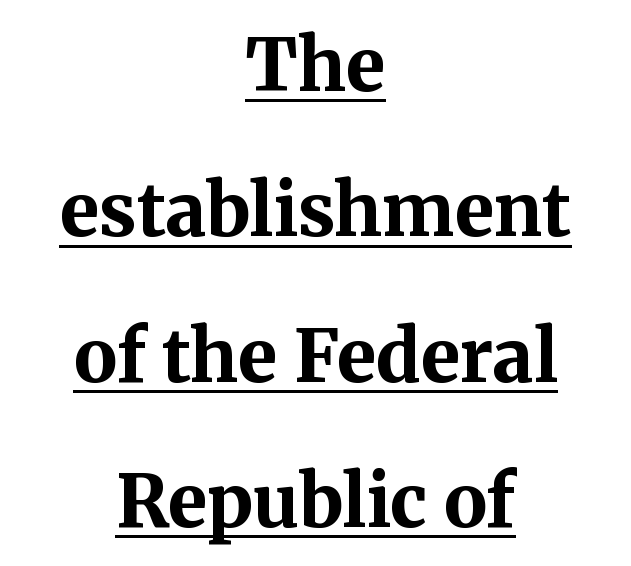
The image shows 73 px bold serif type, upright; set centered, loose line spacing (1.99x), normal letter spacing, underlined; medium stroke contrast and a medium x-height.
